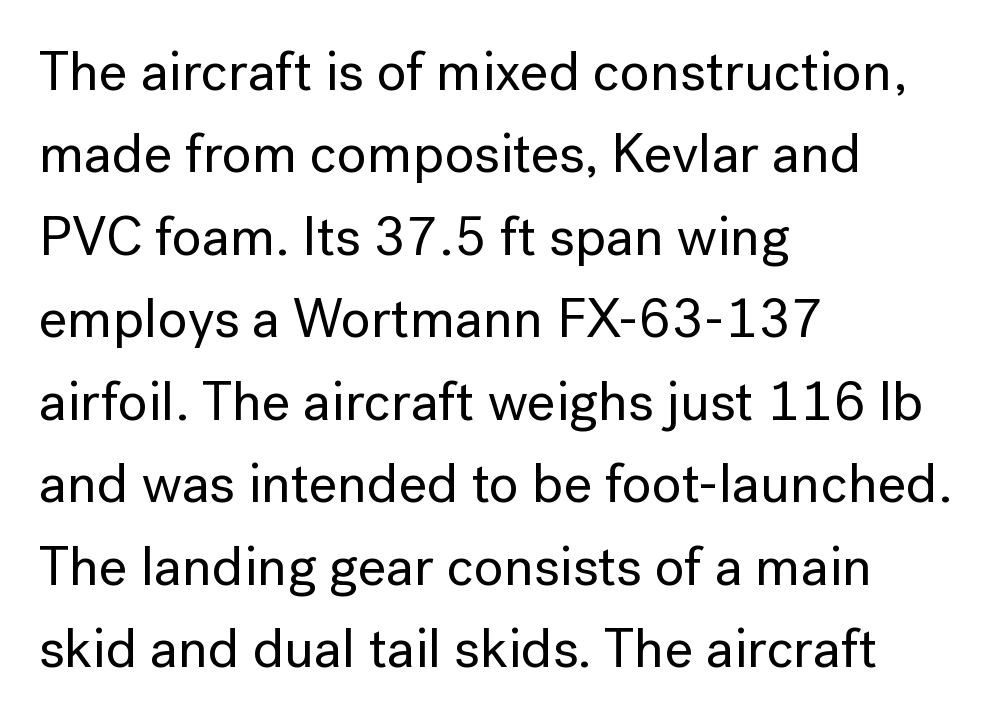
Q: Is the text italic (slanted)? A: No, it is upright.
Q: Is the typeface a serif or a sans-serif typeface? A: Sans-serif.
Q: Is the text underlined? A: No.
Q: How is the paragraph aligned? A: Left-aligned.
Q: Is the spacing between letters normal or unusually wide? A: Normal.
Q: Is the spacing between lines tight, normal or loose? A: Normal.
Q: Width (condensed, normal, or wide)? A: Normal.
Q: Stroke contrast? A: Low.
Q: x-height? A: Medium.
Q: Monospaced? A: No.
